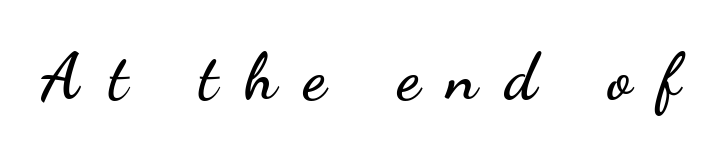
Q: Is the text italic (slanted)? A: Yes.
Q: Is the typeface a serif or a sans-serif typeface? A: Sans-serif.
Q: Is the text underlined? A: No.
Q: Is the spacing between letters normal or unusually wide? A: Unusually wide.
Q: Width (condensed, normal, or wide)? A: Wide.
Q: Stroke contrast? A: Low.
Q: x-height? A: Small.
Q: Monospaced? A: No.
